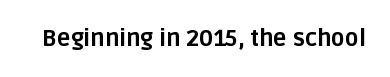
Q: Is the text bold? A: Yes.
Q: Is the text italic (slanted)? A: No, it is upright.
Q: Is the text underlined? A: No.
Q: Is the spacing between letters normal or unusually wide? A: Normal.
